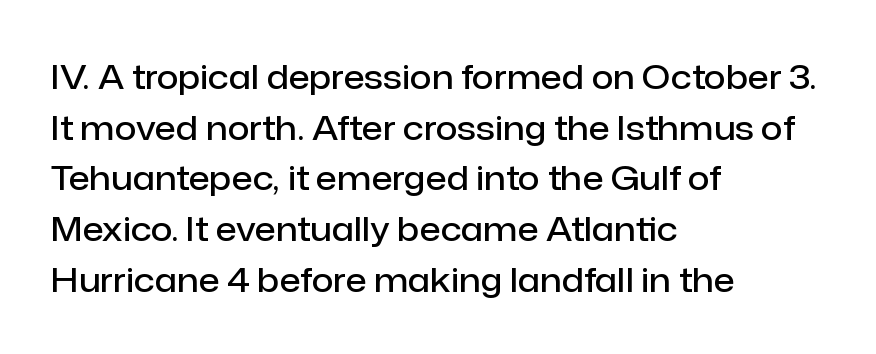
The image shows 34 px semibold sans-serif type, upright; set left-aligned, normal line spacing (1.49x), normal letter spacing, not underlined; low stroke contrast and a medium x-height.
